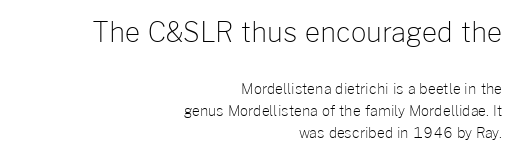
{"italic": "no", "bold": "no", "underline": "no", "align": "right", "line_spacing": "normal", "line_spacing_ratio": 1.58, "letter_spacing": "normal", "letter_spacing_em": 0.0, "larger_block": "first", "size_ratio": 1.93, "glyph_px": 27}
